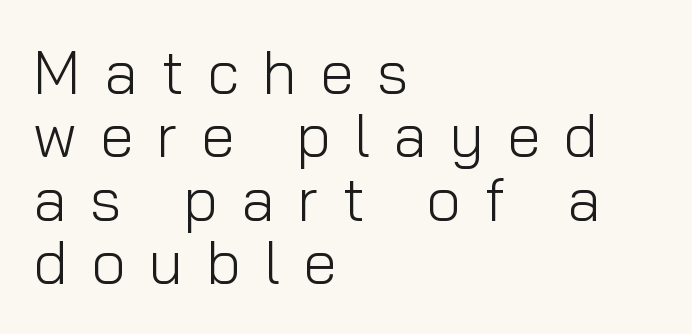
The image shows 61 px light sans-serif type, upright; set left-aligned, tight line spacing (1.04x), unusually wide letter spacing (+0.38 em), not underlined; low stroke contrast and a medium x-height.
